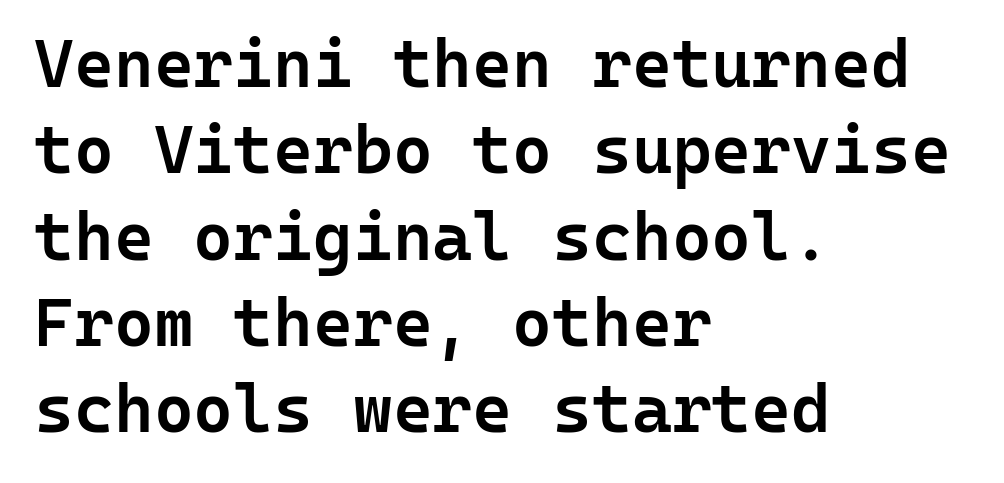
Q: Is the text bold? A: Semi-bold.
Q: Is the text italic (slanted)? A: No, it is upright.
Q: Is the typeface a serif or a sans-serif typeface? A: Sans-serif.
Q: Is the text underlined? A: No.
Q: How is the paragraph aligned? A: Left-aligned.
Q: Is the spacing between letters normal or unusually wide? A: Normal.
Q: Is the spacing between lines tight, normal or loose? A: Normal.
Q: Width (condensed, normal, or wide)? A: Normal.
Q: Stroke contrast? A: Low.
Q: x-height? A: Medium.
Q: Monospaced? A: Yes.
